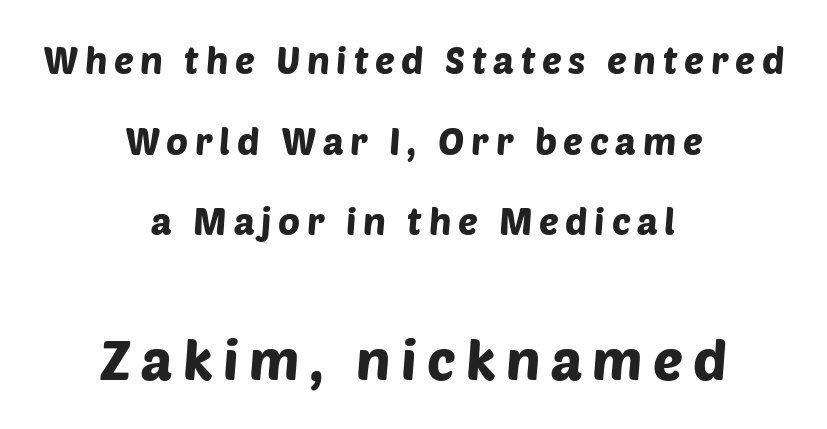
The image shows 56 px sans-serif type; set centered, loose line spacing (2.18x), not underlined; the second (bottom) block is 1.51x larger; low stroke contrast and a large x-height.
